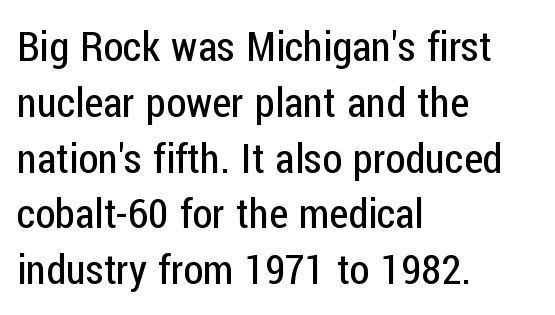
The image shows 41 px regular-weight, condensed sans-serif type, upright; set left-aligned, normal line spacing (1.36x), normal letter spacing, not underlined; low stroke contrast and a medium x-height.
